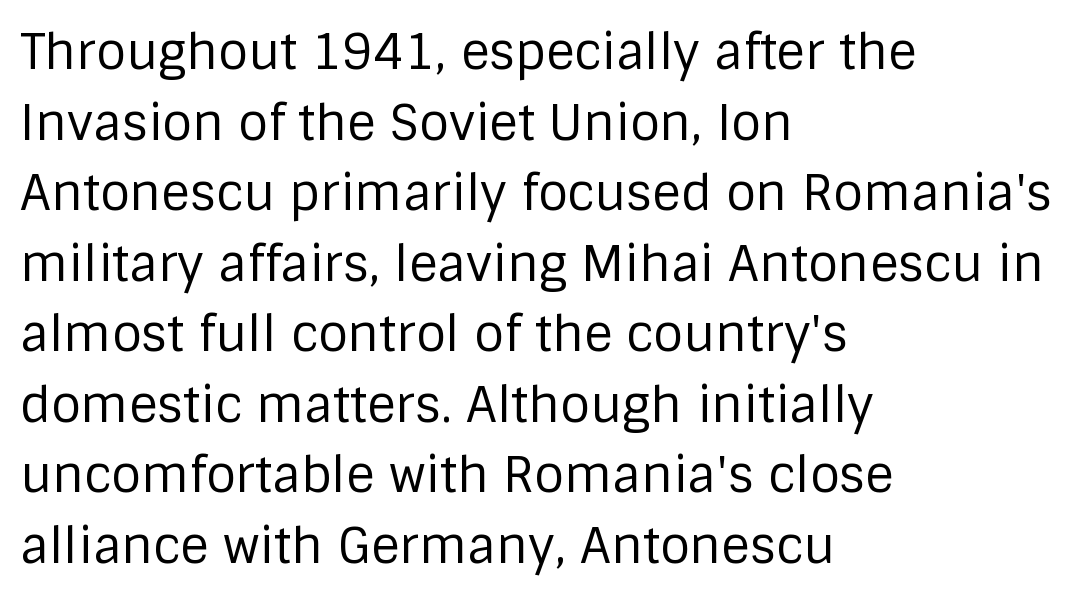
Q: Is the text bold? A: No.
Q: Is the text italic (slanted)? A: No, it is upright.
Q: Is the typeface a serif or a sans-serif typeface? A: Sans-serif.
Q: Is the text underlined? A: No.
Q: How is the paragraph aligned? A: Left-aligned.
Q: Is the spacing between letters normal or unusually wide? A: Normal.
Q: Is the spacing between lines tight, normal or loose? A: Normal.
Q: Width (condensed, normal, or wide)? A: Normal.
Q: Stroke contrast? A: Low.
Q: x-height? A: Large.
Q: Monospaced? A: No.
